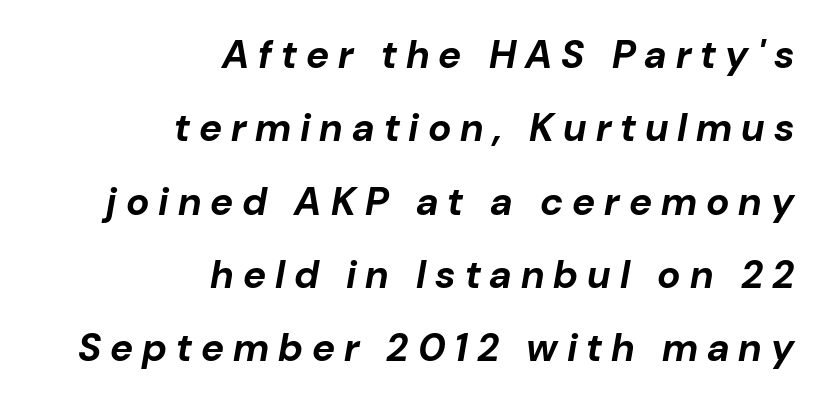
The image shows 39 px bold type, italic (leaning right); set right-aligned, line spacing 1.88x, unusually wide letter spacing (+0.23 em), not underlined; low stroke contrast and a medium x-height.
